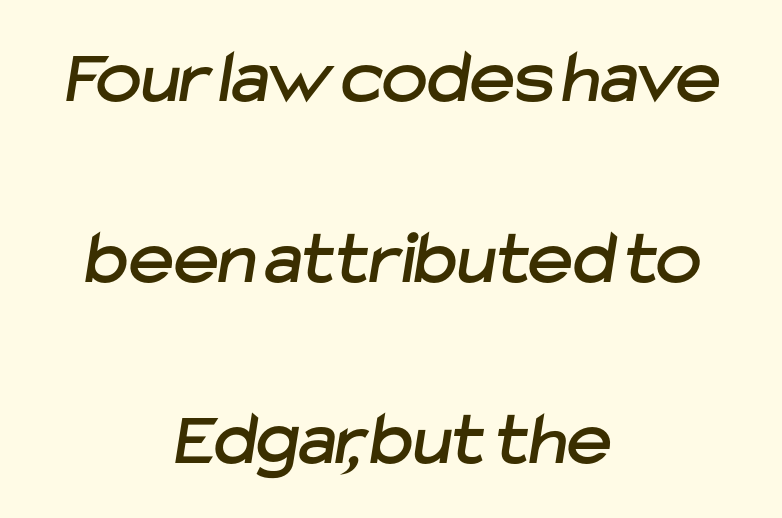
Q: Is the typeface a serif or a sans-serif typeface? A: Sans-serif.
Q: Is the text underlined? A: No.
Q: How is the paragraph aligned? A: Centered.
Q: Is the spacing between letters normal or unusually wide? A: Normal.
Q: Is the spacing between lines tight, normal or loose? A: Loose.
Q: Width (condensed, normal, or wide)? A: Normal.
Q: Stroke contrast? A: Low.
Q: x-height? A: Medium.
Q: Monospaced? A: No.
